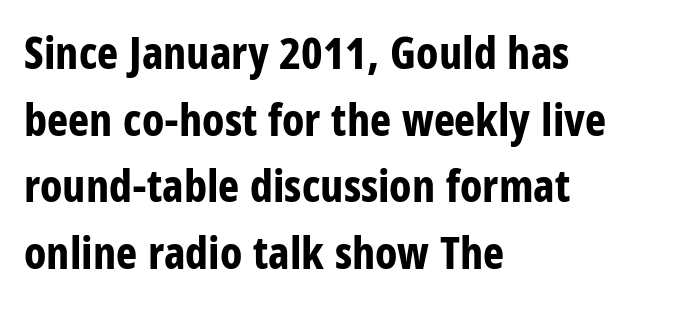
The image shows 45 px bold, condensed sans-serif type, upright; set left-aligned, normal line spacing (1.48x), normal letter spacing, not underlined; low stroke contrast and a large x-height.
